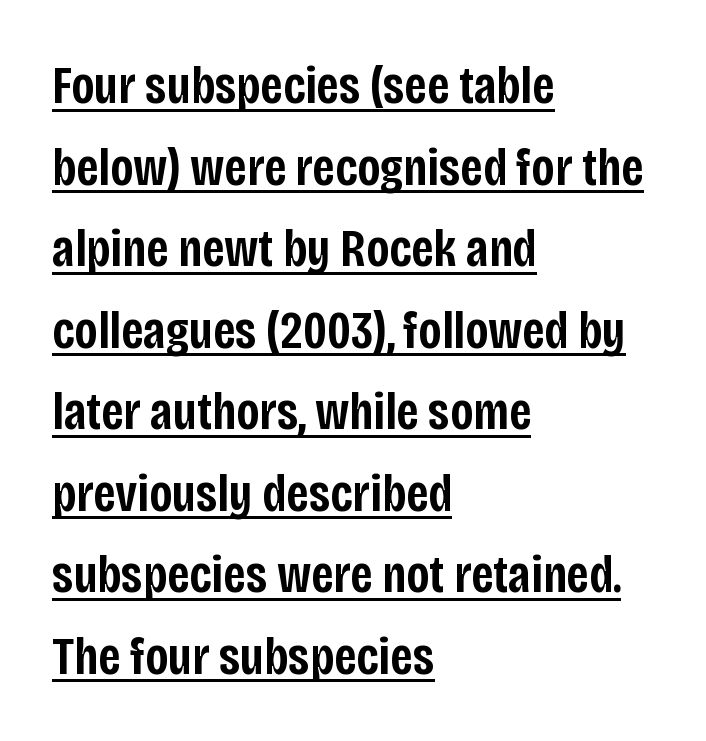
Q: Is the text bold? A: Semi-bold.
Q: Is the text italic (slanted)? A: No, it is upright.
Q: Is the typeface a serif or a sans-serif typeface? A: Sans-serif.
Q: Is the text underlined? A: Yes.
Q: How is the paragraph aligned? A: Left-aligned.
Q: Is the spacing between letters normal or unusually wide? A: Normal.
Q: Is the spacing between lines tight, normal or loose? A: Normal.
Q: Width (condensed, normal, or wide)? A: Condensed.
Q: Stroke contrast? A: Low.
Q: x-height? A: Large.
Q: Monospaced? A: No.
